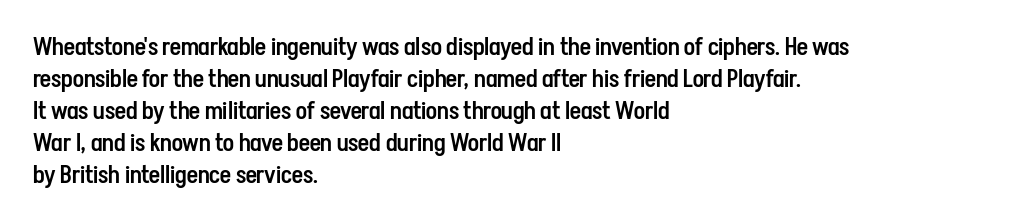
{"italic": "no", "bold": "semi", "underline": "no", "align": "left", "line_spacing": "normal", "line_spacing_ratio": 1.33, "letter_spacing": "normal", "letter_spacing_em": 0.0, "glyph_px": 24}
